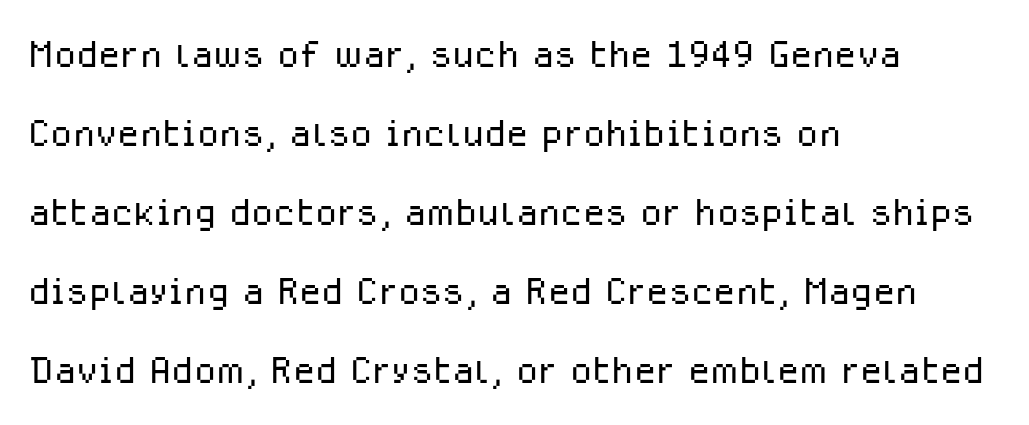
{"serif": "no", "italic": "no", "bold": "no", "weight": "light", "width": "normal", "stroke_contrast": "low", "x_height": "medium", "monospaced": "no", "underline": "no", "align": "left", "line_spacing": "normal", "line_spacing_ratio": 1.55, "letter_spacing": "normal", "letter_spacing_em": 0.0, "glyph_px": 51}
